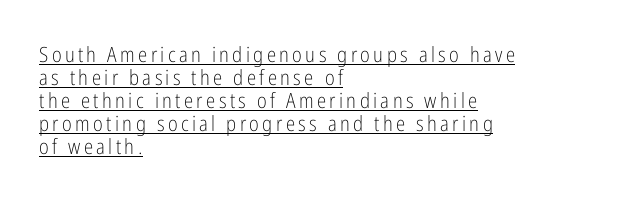
The image shows 21 px text type, upright; set left-aligned, tight line spacing (1.1x), underlined.
